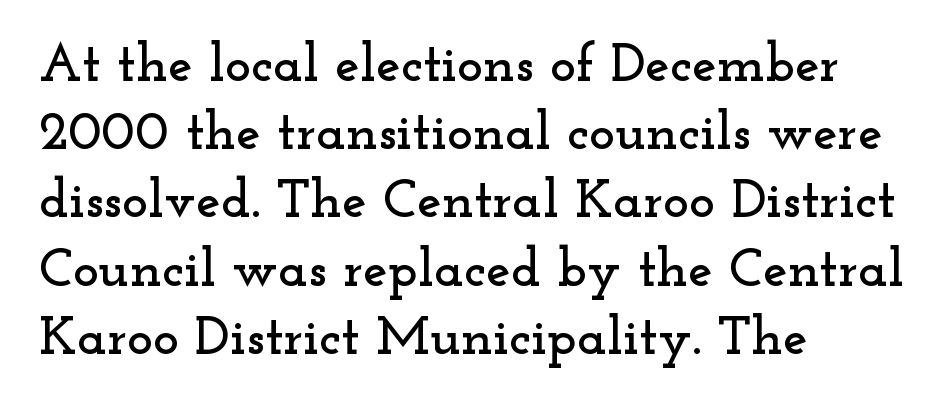
{"serif": "yes", "italic": "no", "width": "wide", "stroke_contrast": "low", "x_height": "small", "monospaced": "no", "underline": "no", "align": "left", "line_spacing_ratio": 1.24, "letter_spacing": "normal", "letter_spacing_em": 0.0, "glyph_px": 55}
